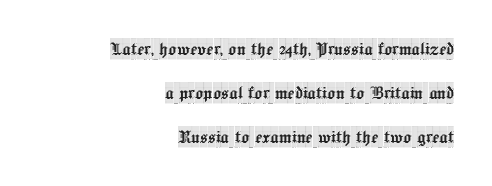
{"italic": "no", "underline": "no", "align": "right", "line_spacing": "loose", "line_spacing_ratio": 2.09, "letter_spacing": "normal", "letter_spacing_em": 0.0, "glyph_px": 21}
